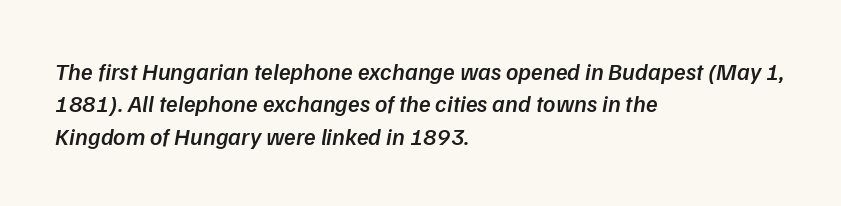
Q: Is the text bold? A: Semi-bold.
Q: Is the text italic (slanted)? A: Yes, it leans right by about 9 degrees.
Q: Is the text underlined? A: No.
Q: How is the paragraph aligned? A: Left-aligned.
Q: Is the spacing between letters normal or unusually wide? A: Normal.
Q: Is the spacing between lines tight, normal or loose? A: Normal.
